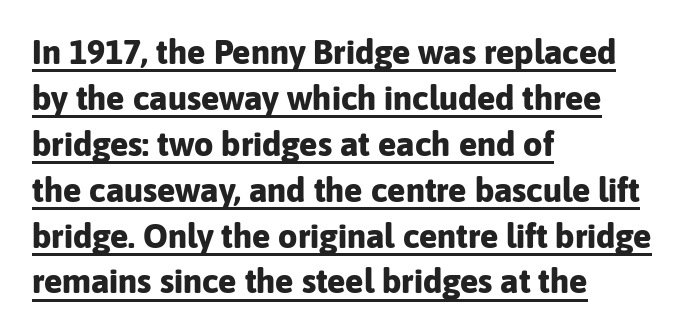
{"serif": "no", "italic": "no", "bold": "yes", "weight": "bold", "width": "normal", "stroke_contrast": "low", "x_height": "medium", "monospaced": "no", "underline": "yes", "align": "left", "line_spacing": "normal", "line_spacing_ratio": 1.35, "letter_spacing": "normal", "letter_spacing_em": 0.0, "glyph_px": 34}
